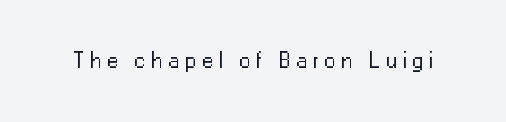
{"italic": "no", "bold": "no", "underline": "no", "letter_spacing": "wide", "letter_spacing_em": 0.24, "glyph_px": 23}
